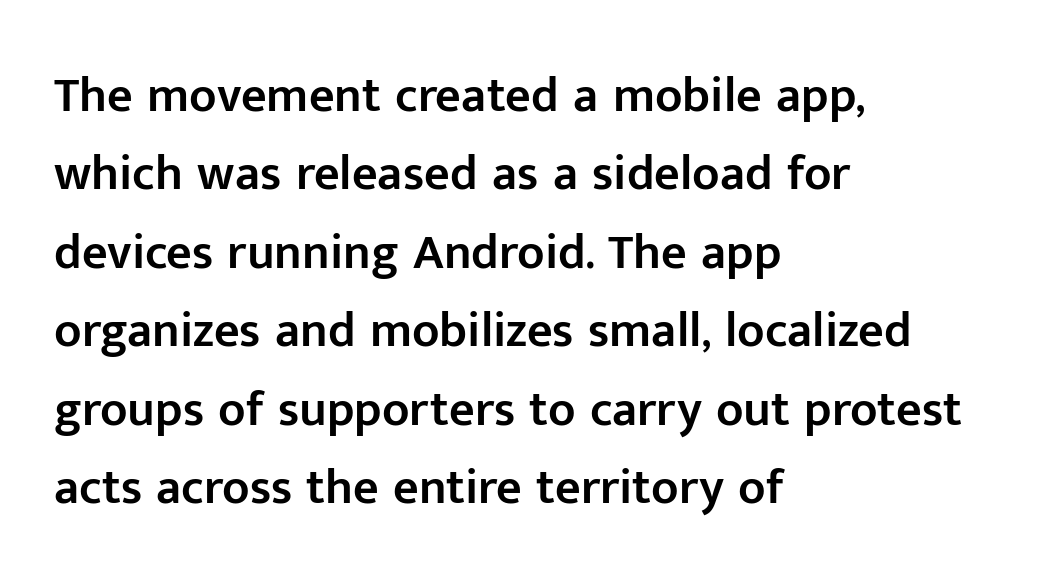
{"serif": "no", "italic": "no", "bold": "semi", "weight": "semibold", "width": "normal", "stroke_contrast": "low", "x_height": "medium", "monospaced": "no", "underline": "no", "align": "left", "line_spacing": "normal", "line_spacing_ratio": 1.57, "letter_spacing": "normal", "letter_spacing_em": 0.0, "glyph_px": 50}
